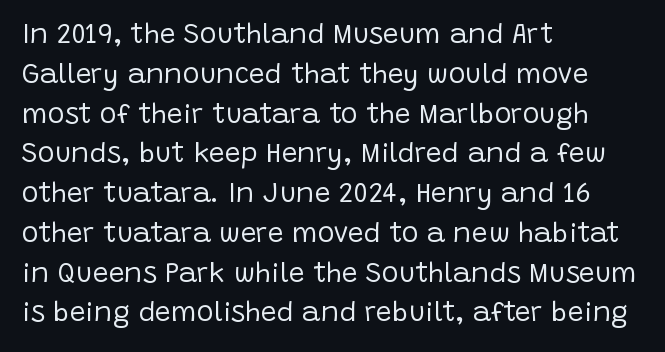
The image shows 28 px regular-weight sans-serif type, upright; set left-aligned, normal line spacing (1.42x), normal letter spacing, not underlined; low stroke contrast and a large x-height.
